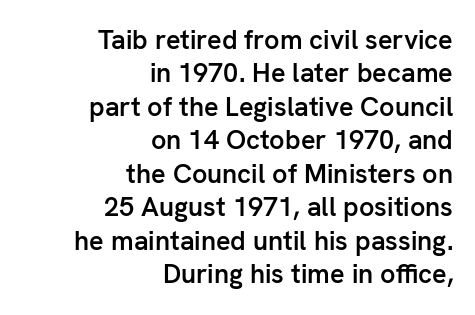
The image shows 27 px text type, upright; set right-aligned, line spacing 1.24x, normal letter spacing, not underlined.
